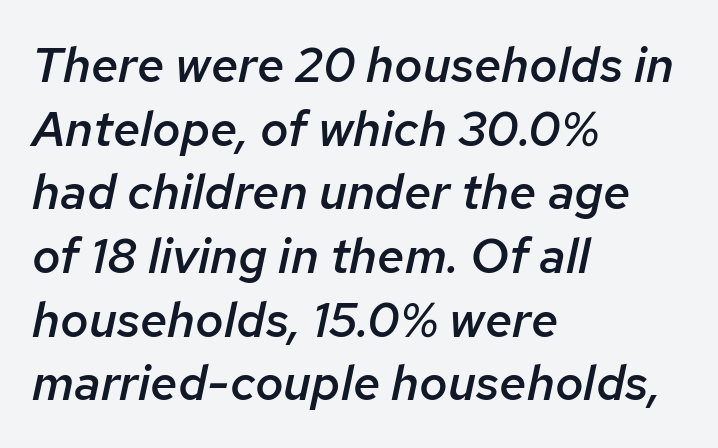
Q: Is the text bold? A: Semi-bold.
Q: Is the text italic (slanted)? A: Yes, it leans right by about 12 degrees.
Q: Is the text underlined? A: No.
Q: How is the paragraph aligned? A: Left-aligned.
Q: Is the spacing between letters normal or unusually wide? A: Normal.
Q: Is the spacing between lines tight, normal or loose? A: Normal.
Q: Width (condensed, normal, or wide)? A: Normal.
Q: Stroke contrast? A: Low.
Q: x-height? A: Medium.
Q: Monospaced? A: No.
